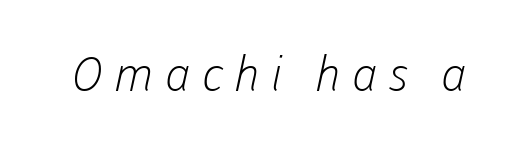
Q: Is the text bold? A: No.
Q: Is the typeface a serif or a sans-serif typeface? A: Sans-serif.
Q: Is the text underlined? A: No.
Q: Is the spacing between letters normal or unusually wide? A: Unusually wide.
Q: Width (condensed, normal, or wide)? A: Normal.
Q: Stroke contrast? A: Low.
Q: x-height? A: Medium.
Q: Monospaced? A: No.
